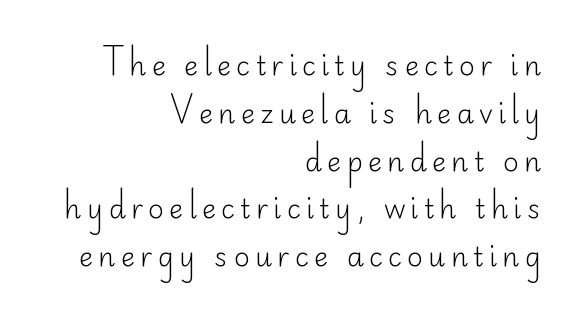
{"italic": "no", "bold": "no", "underline": "no", "align": "right", "line_spacing_ratio": 1.77, "glyph_px": 27}
